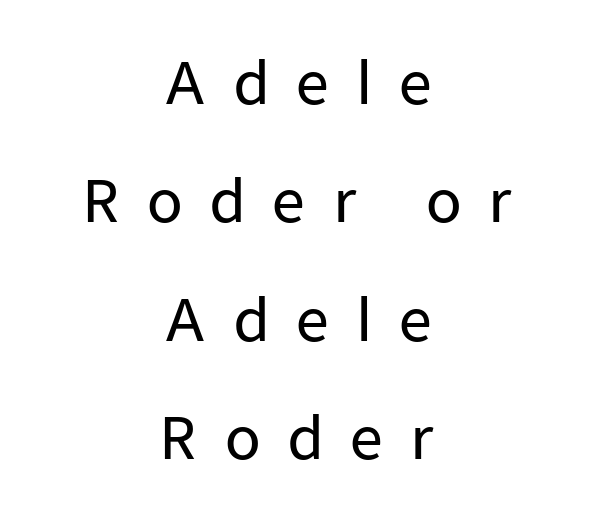
The image shows 58 px sans-serif type, upright; set centered, loose line spacing (2.04x), unusually wide letter spacing (+0.46 em), not underlined; low stroke contrast and a medium x-height.
